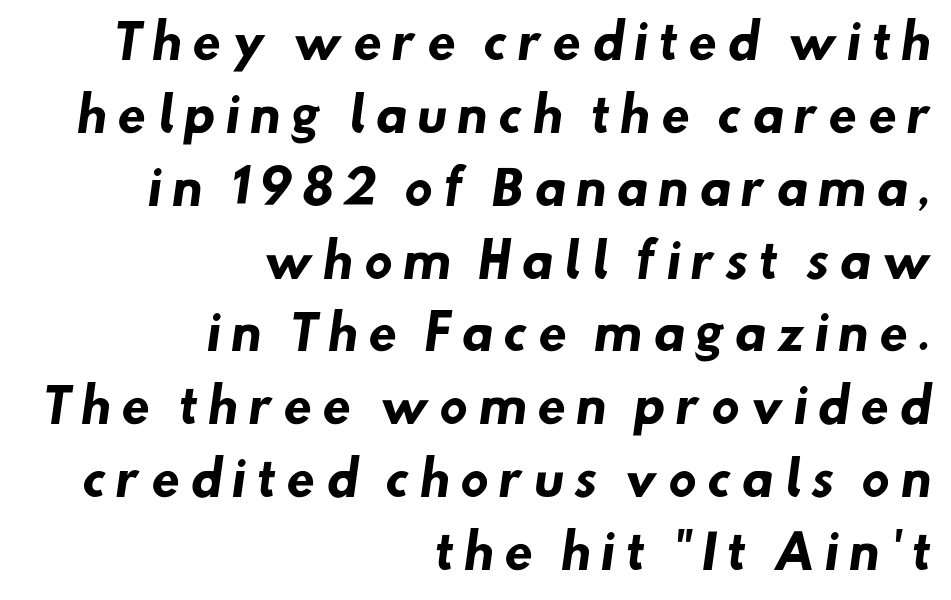
The image shows 47 px heavy sans-serif type; set right-aligned, normal line spacing (1.55x), unusually wide letter spacing (+0.2 em), not underlined; low stroke contrast and a small x-height.
